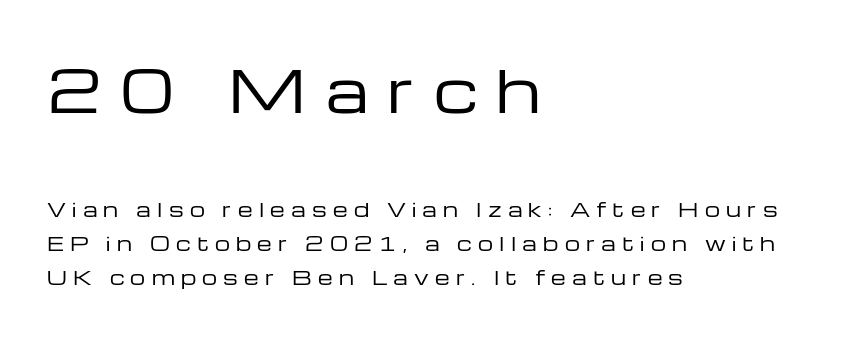
The image shows 57 px regular-weight, wide sans-serif type, upright; set left-aligned, line spacing 1.79x, unusually wide letter spacing (+0.33 em), not underlined; the first (top) block is 3.0x larger; low stroke contrast and a medium x-height.
